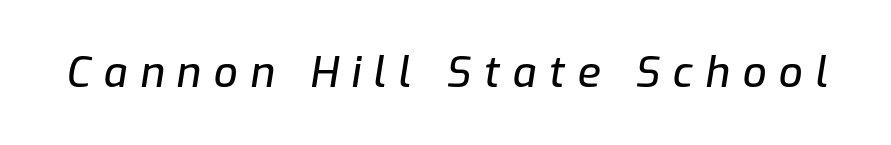
Is the type slanted? Yes — the strokes lean at a clear angle. Tracking here is generous; glyphs stand well apart from one another. Note the varied advance widths — an 'i' is clearly narrower than an 'm'. Type without underlining.
